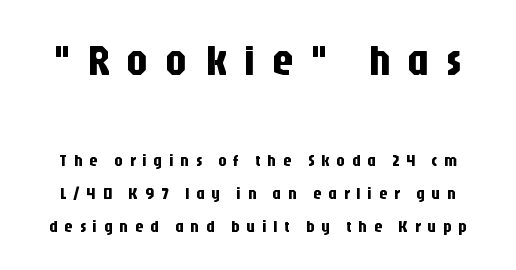
Q: Is the text italic (slanted)? A: No, it is upright.
Q: Is the typeface a serif or a sans-serif typeface? A: Sans-serif.
Q: Is the text underlined? A: No.
Q: Is the spacing between letters normal or unusually wide? A: Unusually wide.
Q: Is the spacing between lines tight, normal or loose? A: Loose.
Q: Which block of text is set in a larger size, the first (top) or the second (bottom)? A: The first (top) one.
Q: Width (condensed, normal, or wide)? A: Condensed.
Q: Stroke contrast? A: Low.
Q: x-height? A: Large.
Q: Monospaced? A: No.
